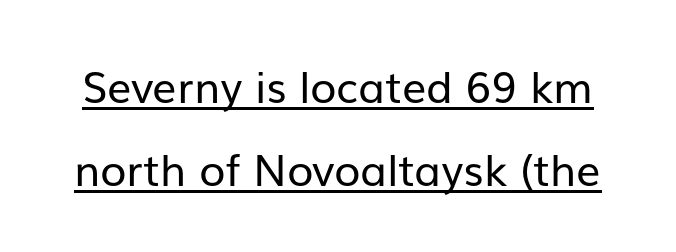
The space between consecutive lines is lavish. Are there feet on the stems? There aren't — it's a sans. Ordinary non-slanted type is in use. You could call the tracking neutral — neither tight nor loose. The face looks like a standard text weight, possibly lighter.
